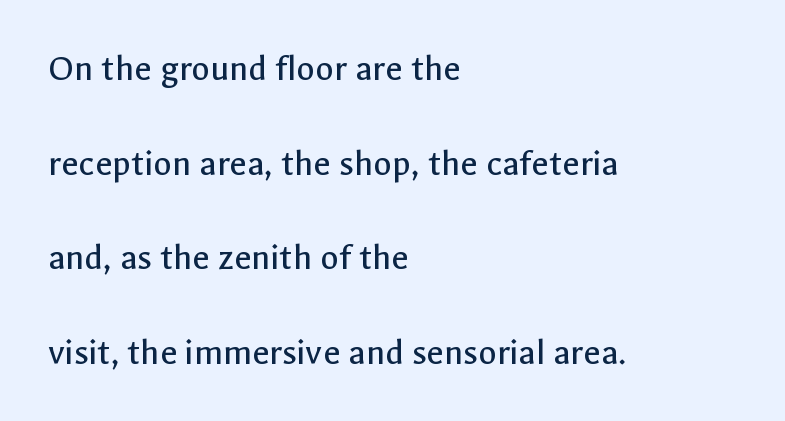
The image shows 38 px regular-weight sans-serif type, upright; set left-aligned, loose line spacing (2.49x), normal letter spacing, not underlined; a medium x-height.
